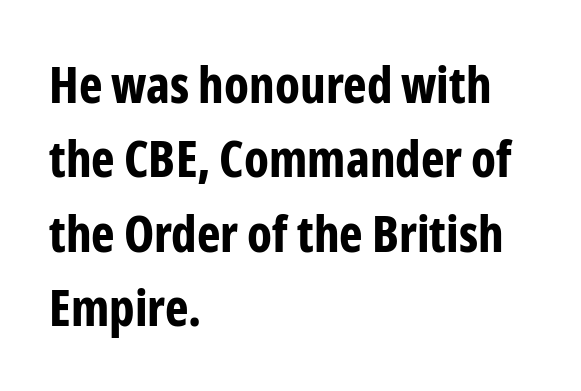
Q: Is the text bold? A: Yes.
Q: Is the text italic (slanted)? A: No, it is upright.
Q: Is the typeface a serif or a sans-serif typeface? A: Sans-serif.
Q: Is the text underlined? A: No.
Q: How is the paragraph aligned? A: Left-aligned.
Q: Is the spacing between letters normal or unusually wide? A: Normal.
Q: Is the spacing between lines tight, normal or loose? A: Normal.
Q: Width (condensed, normal, or wide)? A: Condensed.
Q: Stroke contrast? A: Low.
Q: x-height? A: Medium.
Q: Monospaced? A: No.
